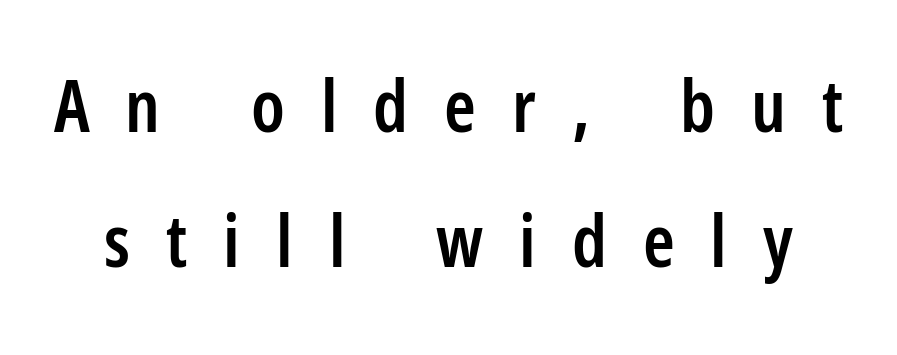
The characters look somewhat weighty, a semibold short of true bold. A typesetter would label this face a sans. Words float on clear page, feet unadorned. This sample uses expanded letter spacing, leaving extra air between glyphs. The passage shown is typed in a proportional face where columns would drift.
